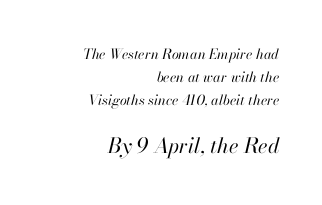
A normal amount of white space separates one row of letters from the next. The weight would be labelled regular, book, light, or lighter still. Is the letter spacing exaggerated? No — it looks like the ordinary default. Type without underlining. This sample uses an oblique cut, with every glyph tilted off the vertical. Leftover space on each line is placed entirely before the opening word.
